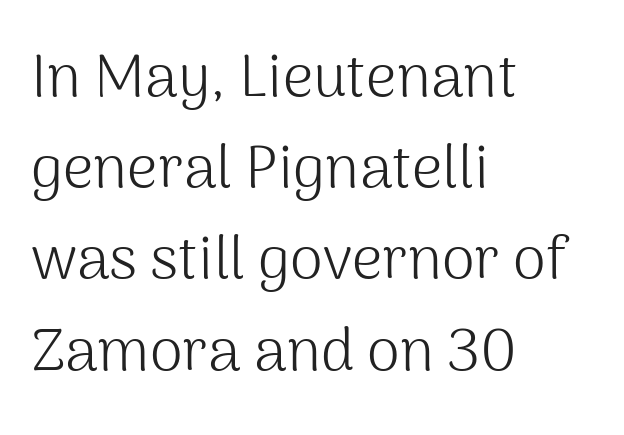
{"serif": "no", "italic": "no", "bold": "no", "weight": "light", "width": "normal", "stroke_contrast": "medium", "x_height": "medium", "monospaced": "no", "underline": "no", "align": "left", "line_spacing": "normal", "line_spacing_ratio": 1.52, "letter_spacing": "normal", "letter_spacing_em": 0.0, "glyph_px": 60}
